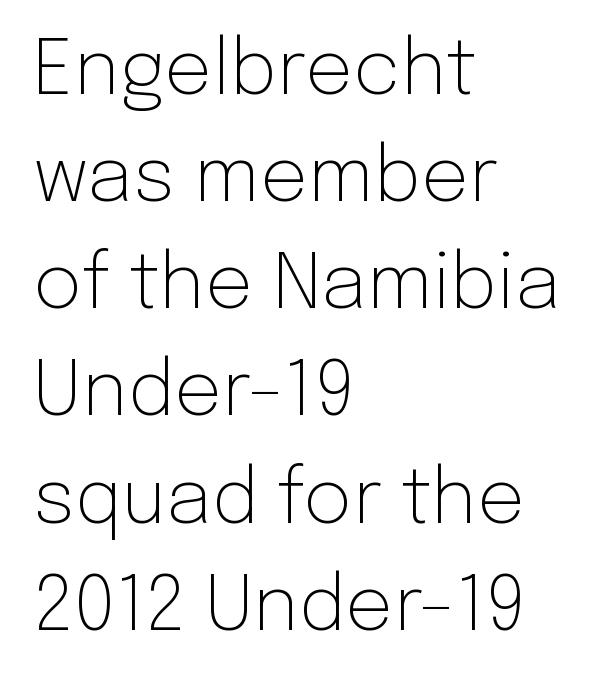
The image shows 76 px light sans-serif type, upright; set left-aligned, normal line spacing (1.41x), normal letter spacing, not underlined; low stroke contrast and a medium x-height.
